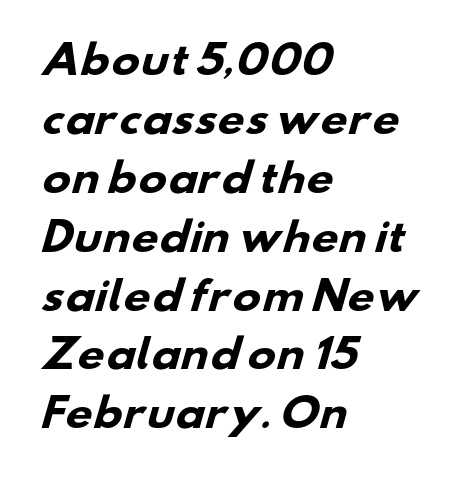
The image shows 38 px heavy, wide sans-serif type; set left-aligned, normal line spacing (1.55x), normal letter spacing, not underlined; low stroke contrast and a small x-height.
